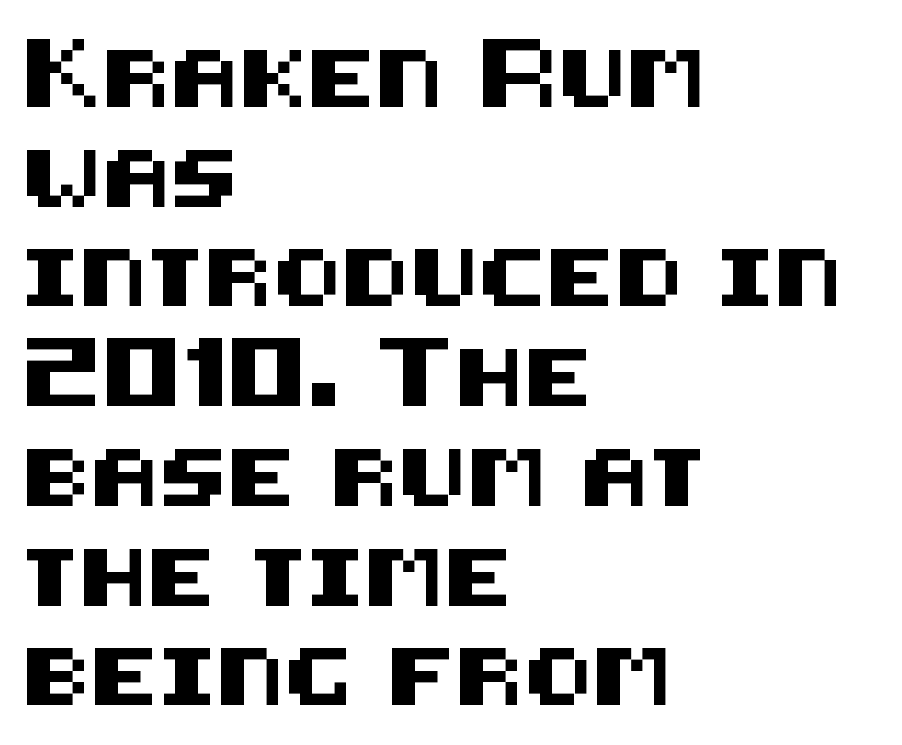
Q: Is the text italic (slanted)? A: No, it is upright.
Q: Is the typeface a serif or a sans-serif typeface? A: Sans-serif.
Q: Is the text underlined? A: No.
Q: How is the paragraph aligned? A: Left-aligned.
Q: Is the spacing between letters normal or unusually wide? A: Normal.
Q: Width (condensed, normal, or wide)? A: Normal.
Q: Stroke contrast? A: Medium.
Q: x-height? A: Large.
